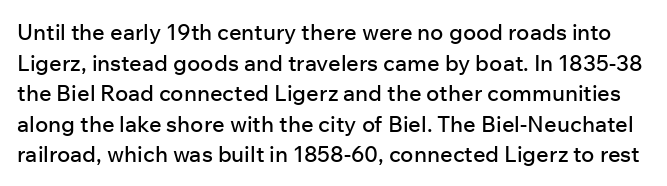
The image shows 22 px text type, upright; set normal line spacing (1.39x), normal letter spacing, not underlined.
